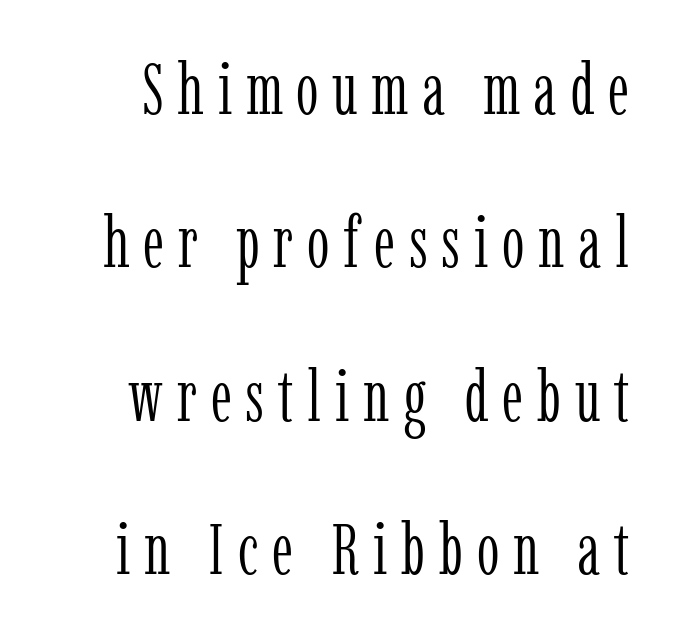
The image shows 72 px light, condensed serif type, upright; set loose line spacing (2.13x), not underlined; low stroke contrast and a medium x-height.
